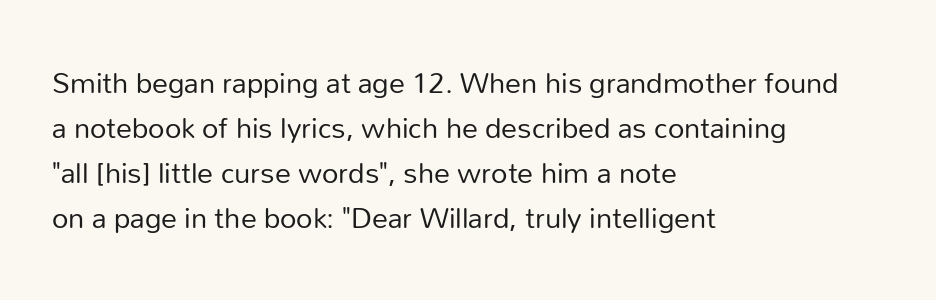
Q: Is the text bold? A: No.
Q: Is the text italic (slanted)? A: No, it is upright.
Q: Is the typeface a serif or a sans-serif typeface? A: Sans-serif.
Q: Is the text underlined? A: No.
Q: How is the paragraph aligned? A: Left-aligned.
Q: Is the spacing between letters normal or unusually wide? A: Normal.
Q: Is the spacing between lines tight, normal or loose? A: Normal.
Q: Width (condensed, normal, or wide)? A: Normal.
Q: Stroke contrast? A: Low.
Q: x-height? A: Medium.
Q: Monospaced? A: No.
